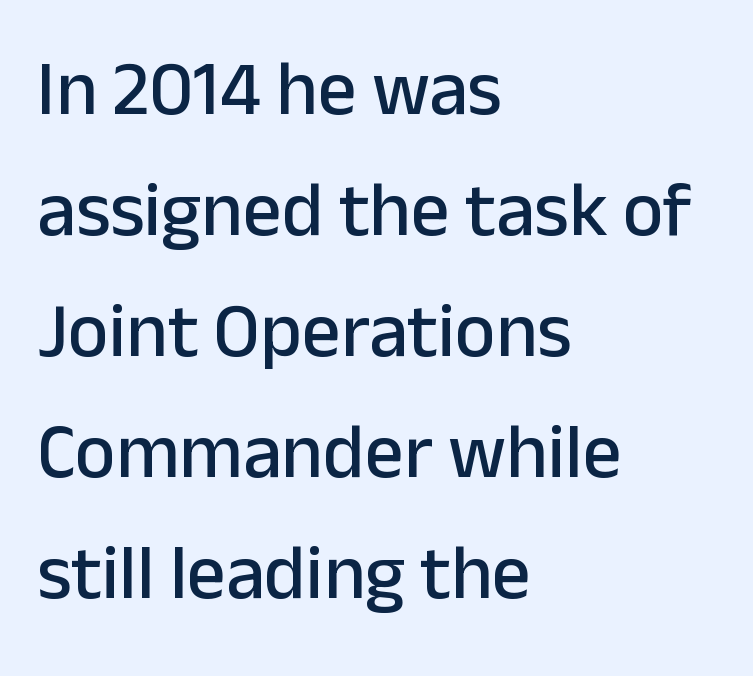
Think of a printed novel: that variable character pitch is what you see here. Glance below the letters and you will spot only blank space. Regarding serifs, this sample does without them. Notice how the passage keeps a crisp vertical edge on the left only. This block has exactly the height ordinary leading produces. When letters stand straight like this, we call the style roman or upright.
